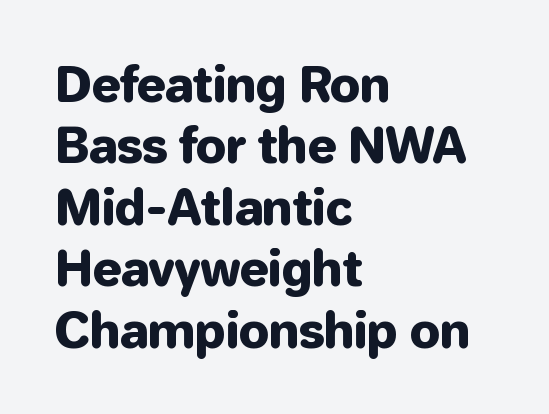
Q: Is the text italic (slanted)? A: No, it is upright.
Q: Is the typeface a serif or a sans-serif typeface? A: Sans-serif.
Q: Is the text underlined? A: No.
Q: How is the paragraph aligned? A: Left-aligned.
Q: Is the spacing between letters normal or unusually wide? A: Normal.
Q: Is the spacing between lines tight, normal or loose? A: Normal.
Q: Width (condensed, normal, or wide)? A: Normal.
Q: Stroke contrast? A: Low.
Q: x-height? A: Medium.
Q: Monospaced? A: No.
